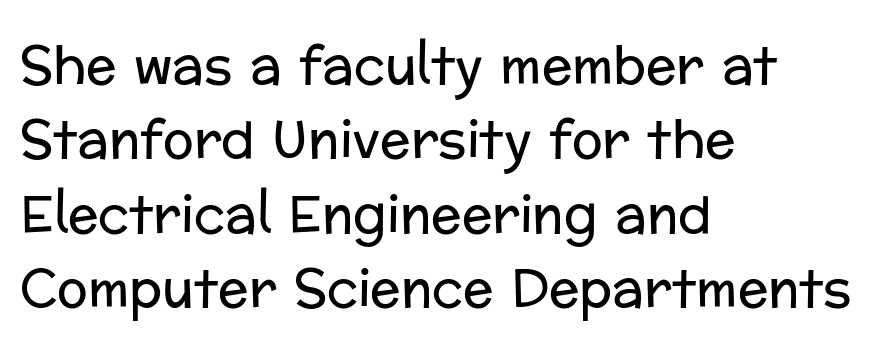
{"serif": "no", "italic": "no", "bold": "no", "weight": "regular", "width": "normal", "stroke_contrast": "low", "x_height": "medium", "monospaced": "no", "underline": "no", "align": "left", "line_spacing": "normal", "line_spacing_ratio": 1.46, "letter_spacing": "normal", "letter_spacing_em": 0.0, "glyph_px": 51}
